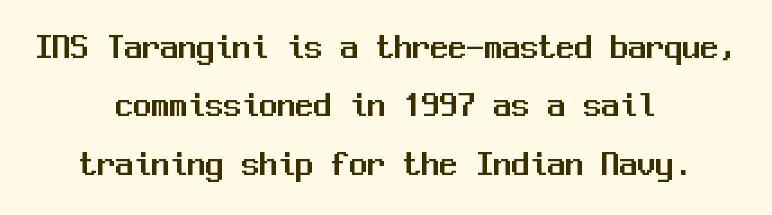
{"serif": "no", "italic": "no", "width": "normal", "stroke_contrast": "medium", "x_height": "medium", "monospaced": "yes", "underline": "no", "align": "center", "line_spacing": "normal", "line_spacing_ratio": 1.62, "letter_spacing": "normal", "letter_spacing_em": 0.0, "glyph_px": 36}
